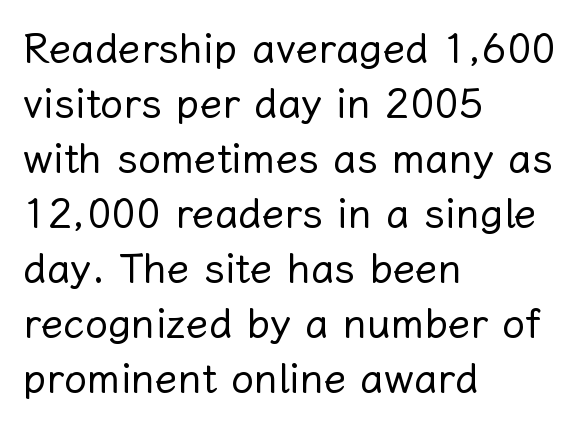
The image shows 41 px regular-weight type, upright; set left-aligned, normal line spacing (1.34x), normal letter spacing, not underlined; low stroke contrast and a medium x-height.
